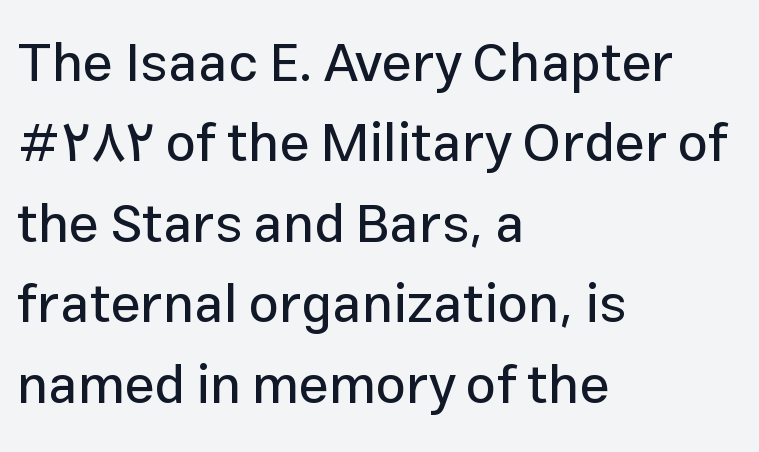
The image shows 54 px sans-serif type, upright; set left-aligned, normal line spacing (1.49x), normal letter spacing, not underlined; low stroke contrast and a medium x-height.
